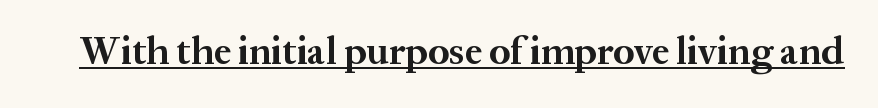
The image shows 39 px bold serif type, upright; set normal letter spacing, underlined; medium stroke contrast and a medium x-height.
